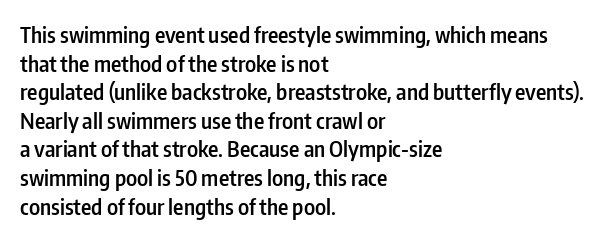
{"italic": "no", "bold": "semi", "underline": "no", "align": "left", "line_spacing": "normal", "line_spacing_ratio": 1.3, "letter_spacing": "normal", "letter_spacing_em": 0.0, "glyph_px": 22}
